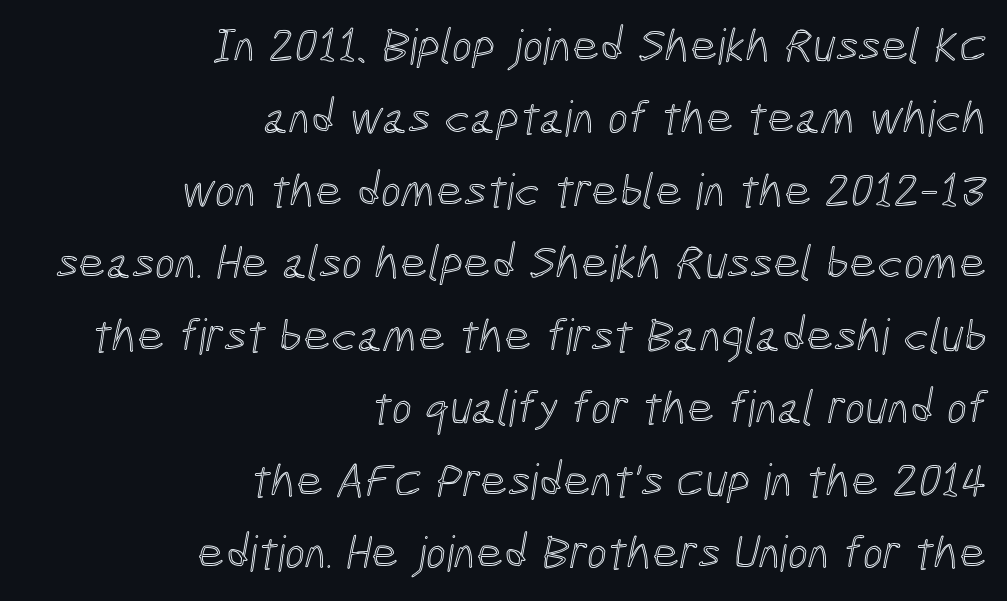
The image shows 48 px condensed type; set right-aligned, normal line spacing (1.51x), normal letter spacing, not underlined; a medium x-height.
